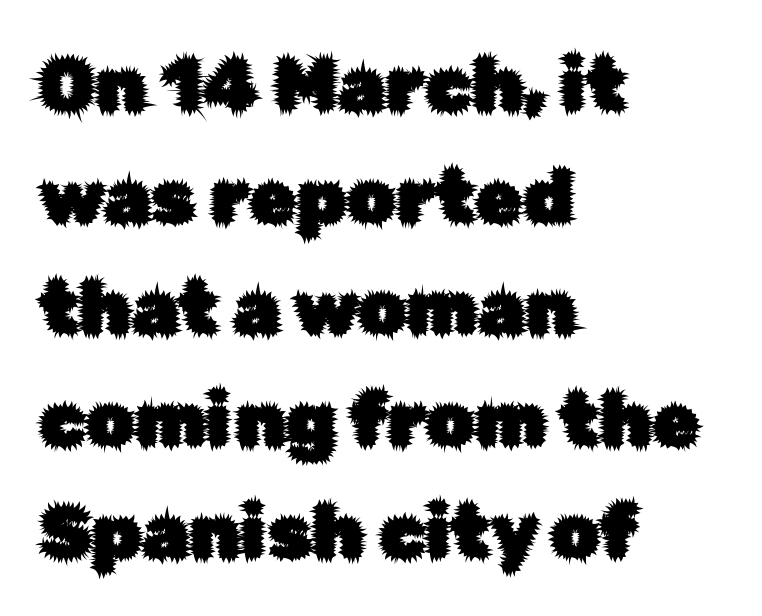
{"serif": "no", "italic": "no", "width": "normal", "stroke_contrast": "low", "x_height": "medium", "monospaced": "no", "underline": "no", "align": "left", "line_spacing": "normal", "line_spacing_ratio": 1.47, "letter_spacing": "normal", "letter_spacing_em": 0.0, "glyph_px": 76}
